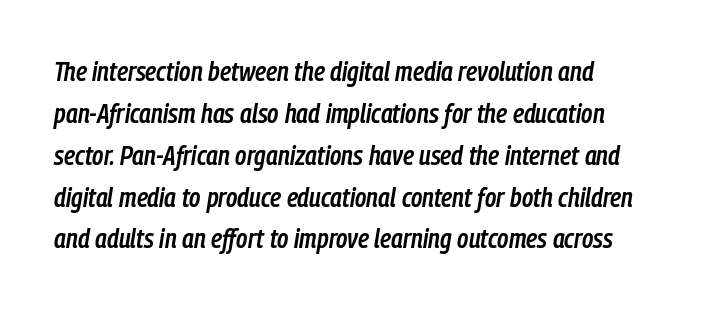
The paragraph has a hard left edge and a soft right edge. A bit beefed up — I'd call it semibold rather than bold. Does the leading feel generous? No, just average. The letterforms sit shoulder to shoulder at normal distance. Slanted lettering throughout.
